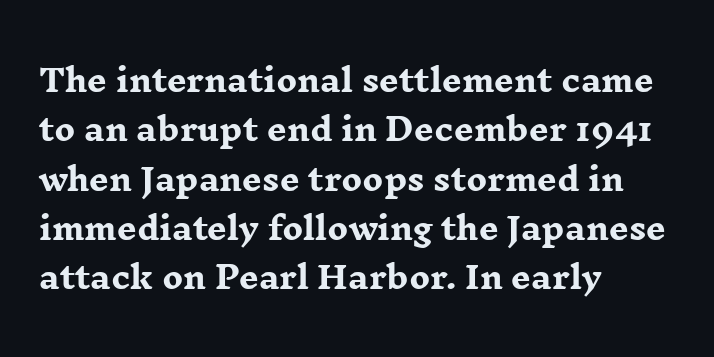
Q: Is the text bold? A: Yes.
Q: Is the text italic (slanted)? A: No, it is upright.
Q: Is the typeface a serif or a sans-serif typeface? A: Serif.
Q: Is the text underlined? A: No.
Q: How is the paragraph aligned? A: Left-aligned.
Q: Is the spacing between letters normal or unusually wide? A: Normal.
Q: Is the spacing between lines tight, normal or loose? A: Normal.
Q: Width (condensed, normal, or wide)? A: Wide.
Q: Stroke contrast? A: Low.
Q: x-height? A: Medium.
Q: Monospaced? A: No.
